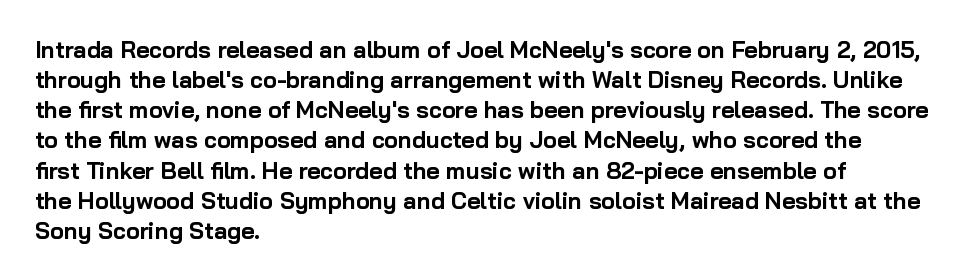
The image shows 23 px bold type, upright; set left-aligned, normal line spacing (1.31x), normal letter spacing, not underlined.
